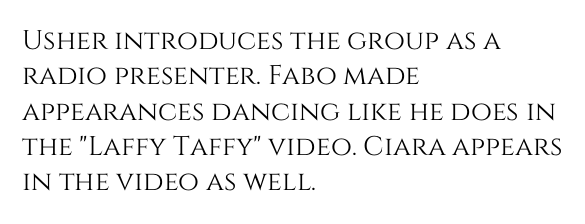
Interline gaps are of average width in this sample. The axis of the letterforms is exactly vertical. Casual observation: everything's shoved over to the left. These lines keep a tight, regular rhythm from letter to letter. Unmarked baselines from the first word to the last.
